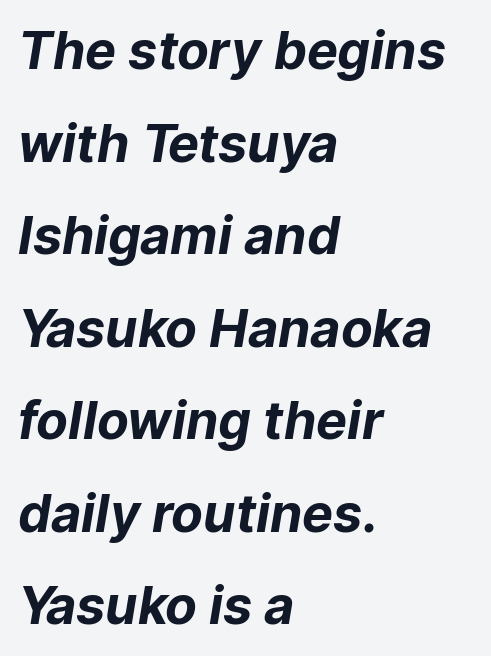
Q: Is the text bold? A: Yes.
Q: Is the typeface a serif or a sans-serif typeface? A: Sans-serif.
Q: Is the text underlined? A: No.
Q: How is the paragraph aligned? A: Left-aligned.
Q: Is the spacing between letters normal or unusually wide? A: Normal.
Q: Width (condensed, normal, or wide)? A: Normal.
Q: Stroke contrast? A: Low.
Q: x-height? A: Medium.
Q: Monospaced? A: No.
